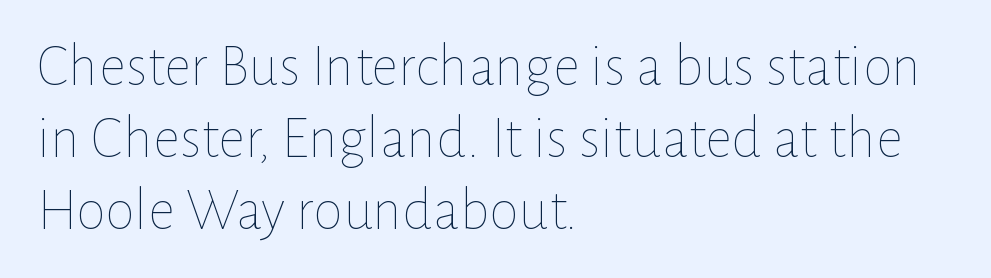
Q: Is the text bold? A: No.
Q: Is the text italic (slanted)? A: No, it is upright.
Q: Is the text underlined? A: No.
Q: How is the paragraph aligned? A: Left-aligned.
Q: Is the spacing between letters normal or unusually wide? A: Normal.
Q: Width (condensed, normal, or wide)? A: Normal.
Q: Stroke contrast? A: Low.
Q: x-height? A: Medium.
Q: Monospaced? A: No.
